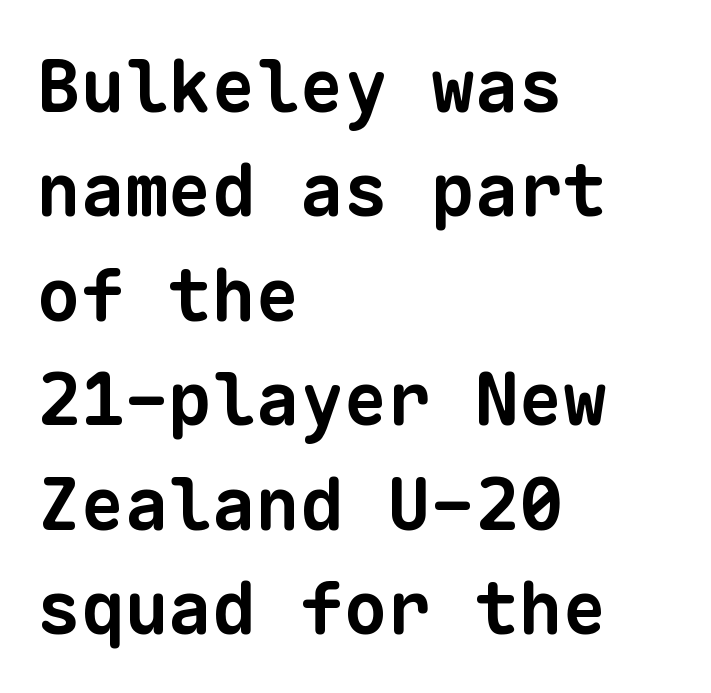
{"serif": "no", "bold": "yes", "weight": "bold", "width": "normal", "stroke_contrast": "low", "x_height": "medium", "monospaced": "yes", "underline": "no", "align": "left", "line_spacing": "normal", "line_spacing_ratio": 1.43, "letter_spacing": "normal", "letter_spacing_em": 0.0, "glyph_px": 73}
